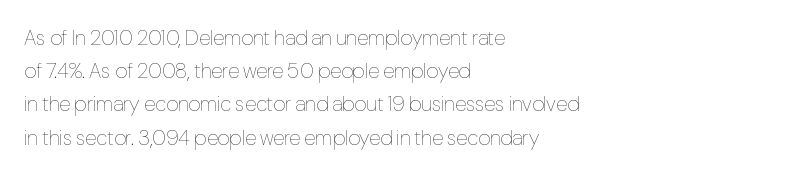
The face looks like a standard text weight, possibly lighter. Short and long lines alike share a common starting point at left. Vertically, the passage feels balanced, rows spaced as you'd expect. A bare baseline throughout the passage. Here the glyphs are tracked normally, forming tight word shapes.
